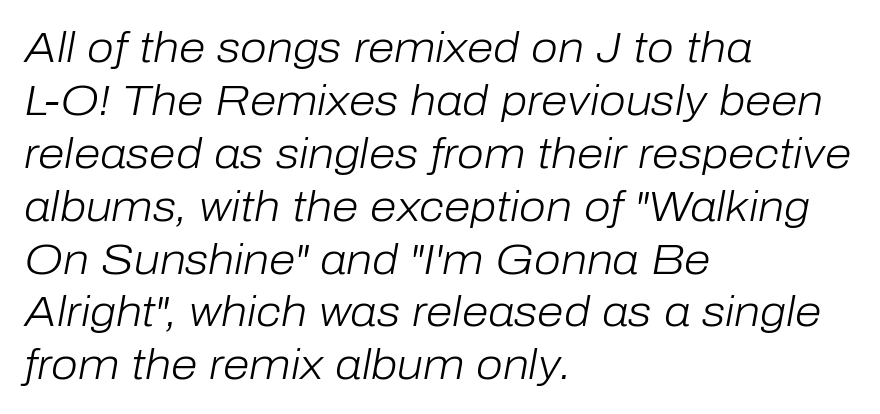
The image shows 43 px light type, italic (leaning right); set left-aligned, line spacing 1.23x, normal letter spacing, not underlined; low stroke contrast and a medium x-height.
